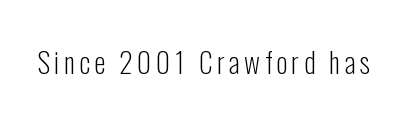
Q: Is the text bold? A: No.
Q: Is the text italic (slanted)? A: No, it is upright.
Q: Is the typeface a serif or a sans-serif typeface? A: Sans-serif.
Q: Is the text underlined? A: No.
Q: Width (condensed, normal, or wide)? A: Condensed.
Q: Stroke contrast? A: Low.
Q: x-height? A: Medium.
Q: Monospaced? A: No.
